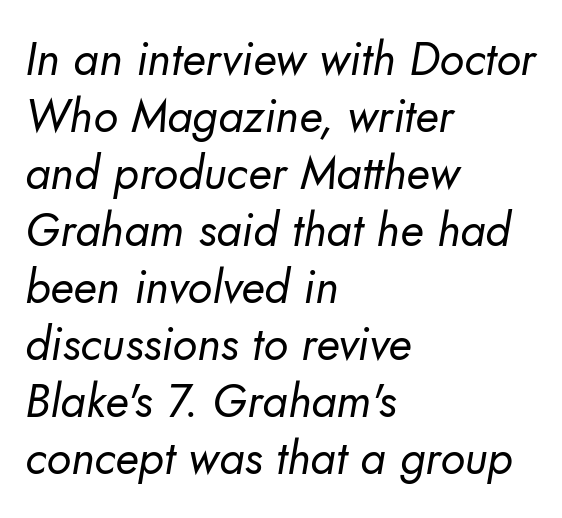
The image shows 46 px regular-weight sans-serif type; set left-aligned, line spacing 1.24x, normal letter spacing, not underlined; low stroke contrast and a small x-height.
